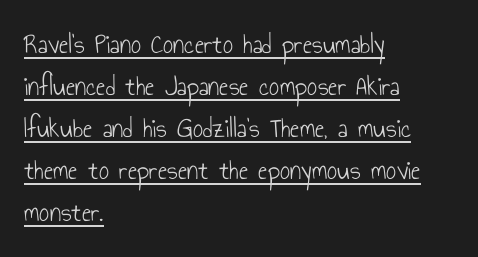
This sample uses a sans-serif face. The lines in this sample share a left origin and differ only in where they stop. The lines sit at an ordinary, default distance from one another. These glyphs show unthickened strokes, regular width or finer. Does extra space separate the letters? No, they use regular spacing. Each letter keeps its own natural width here, so spacing adapts to shape.
